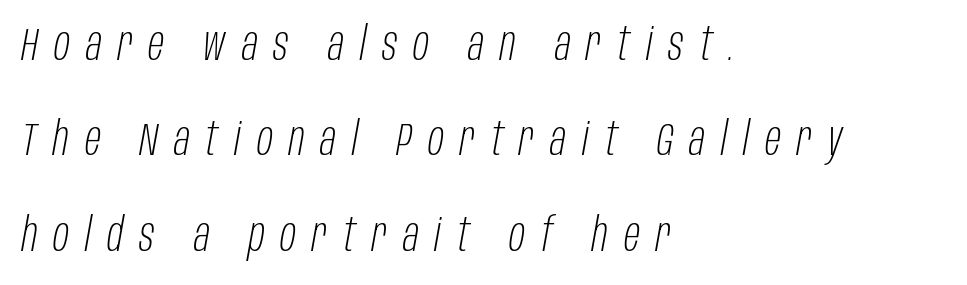
{"italic": "yes", "lean": "right", "slant_degrees": 10, "bold": "no", "weight": "light", "width": "condensed", "stroke_contrast": "low", "x_height": "large", "monospaced": "no", "underline": "no", "align": "left", "line_spacing": "loose", "line_spacing_ratio": 2.03, "letter_spacing": "wide", "letter_spacing_em": 0.34, "glyph_px": 47}
